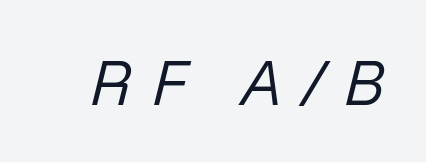
{"italic": "yes", "lean": "right", "slant_degrees": 14, "bold": "no", "weight": "regular", "width": "normal", "stroke_contrast": "low", "x_height": "medium", "monospaced": "no", "underline": "no", "letter_spacing": "wide", "letter_spacing_em": 0.31, "glyph_px": 64}
